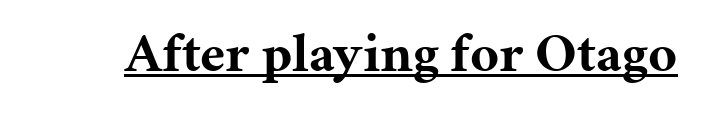
Q: Is the text bold? A: Yes.
Q: Is the text italic (slanted)? A: No, it is upright.
Q: Is the typeface a serif or a sans-serif typeface? A: Serif.
Q: Is the text underlined? A: Yes.
Q: Is the spacing between letters normal or unusually wide? A: Normal.
Q: Width (condensed, normal, or wide)? A: Normal.
Q: Stroke contrast? A: Medium.
Q: x-height? A: Medium.
Q: Monospaced? A: No.
